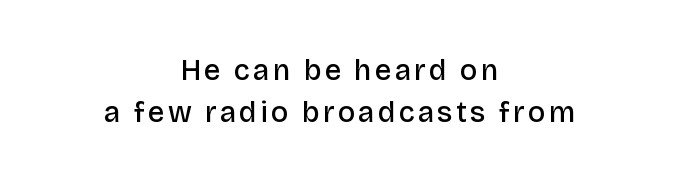
The image shows 29 px semibold sans-serif type, upright; set centered, normal line spacing (1.45x), not underlined; low stroke contrast and a large x-height.
